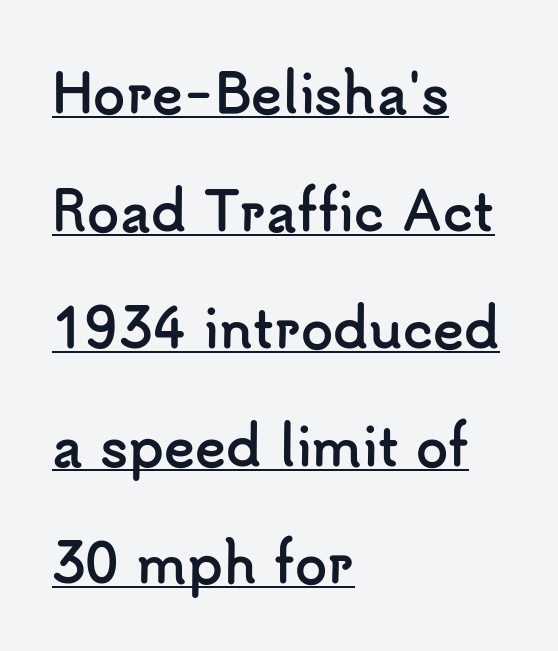
Q: Is the text bold? A: Yes.
Q: Is the text italic (slanted)? A: No, it is upright.
Q: Is the typeface a serif or a sans-serif typeface? A: Sans-serif.
Q: Is the text underlined? A: Yes.
Q: How is the paragraph aligned? A: Left-aligned.
Q: Is the spacing between letters normal or unusually wide? A: Normal.
Q: Is the spacing between lines tight, normal or loose? A: Loose.
Q: Width (condensed, normal, or wide)? A: Normal.
Q: Stroke contrast? A: Low.
Q: x-height? A: Small.
Q: Monospaced? A: No.
